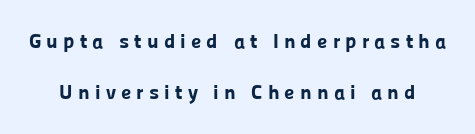
The image shows 21 px bold type, upright; set loose line spacing (2.43x), unusually wide letter spacing (+0.24 em), not underlined.
